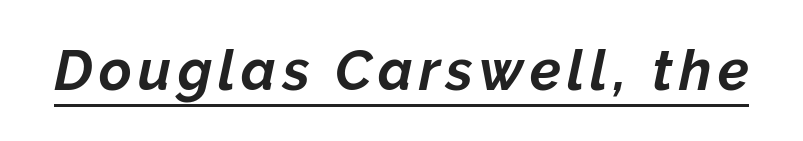
The image shows 56 px bold type, italic (leaning right); set underlined; low stroke contrast and a medium x-height.
